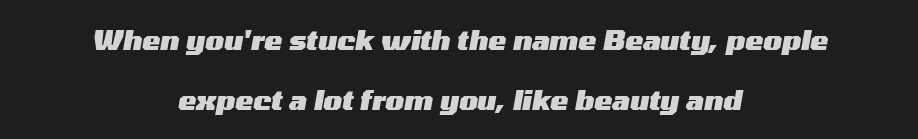
The image shows 27 px bold type, italic (leaning right); set centered, loose line spacing (2.21x), normal letter spacing, not underlined.
